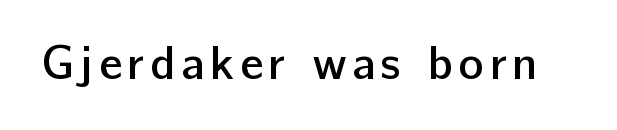
{"serif": "no", "italic": "no", "bold": "semi", "weight": "semibold", "width": "normal", "stroke_contrast": "low", "x_height": "medium", "monospaced": "no", "underline": "no", "glyph_px": 47}
